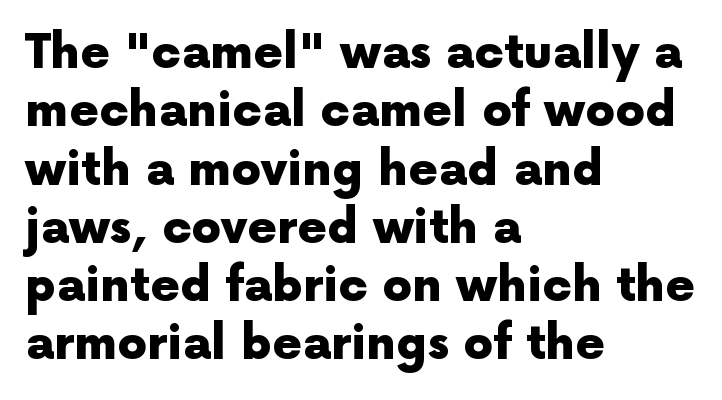
{"serif": "no", "italic": "no", "bold": "yes", "weight": "heavy", "width": "normal", "x_height": "medium", "monospaced": "no", "underline": "no", "align": "left", "line_spacing_ratio": 1.24, "letter_spacing": "normal", "letter_spacing_em": 0.0, "glyph_px": 47}
